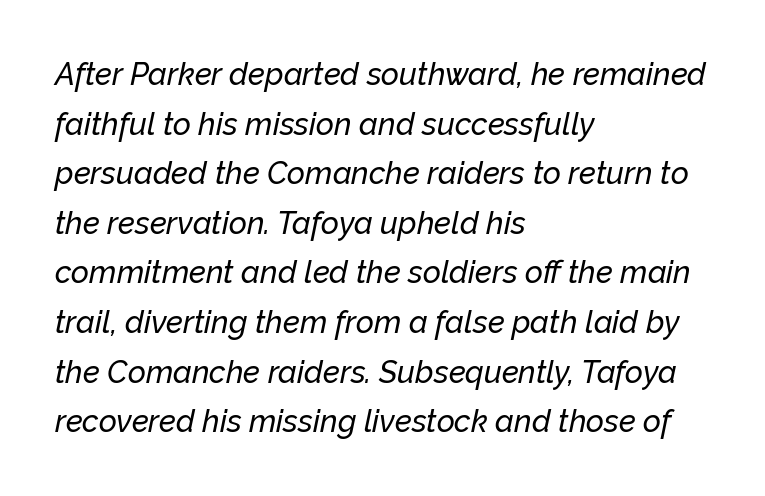
{"italic": "yes", "lean": "right", "slant_degrees": 12, "width": "normal", "stroke_contrast": "low", "x_height": "medium", "monospaced": "no", "underline": "no", "align": "left", "line_spacing": "normal", "line_spacing_ratio": 1.6, "letter_spacing": "normal", "letter_spacing_em": 0.0, "glyph_px": 31}
